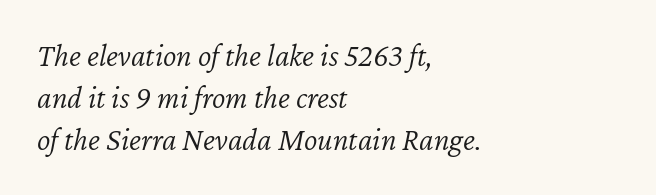
{"italic": "yes", "lean": "right", "slant_degrees": 12, "bold": "no", "weight": "light", "width": "normal", "stroke_contrast": "low", "x_height": "medium", "monospaced": "no", "underline": "no", "align": "left", "line_spacing": "normal", "line_spacing_ratio": 1.32, "letter_spacing": "normal", "letter_spacing_em": 0.0, "glyph_px": 32}
